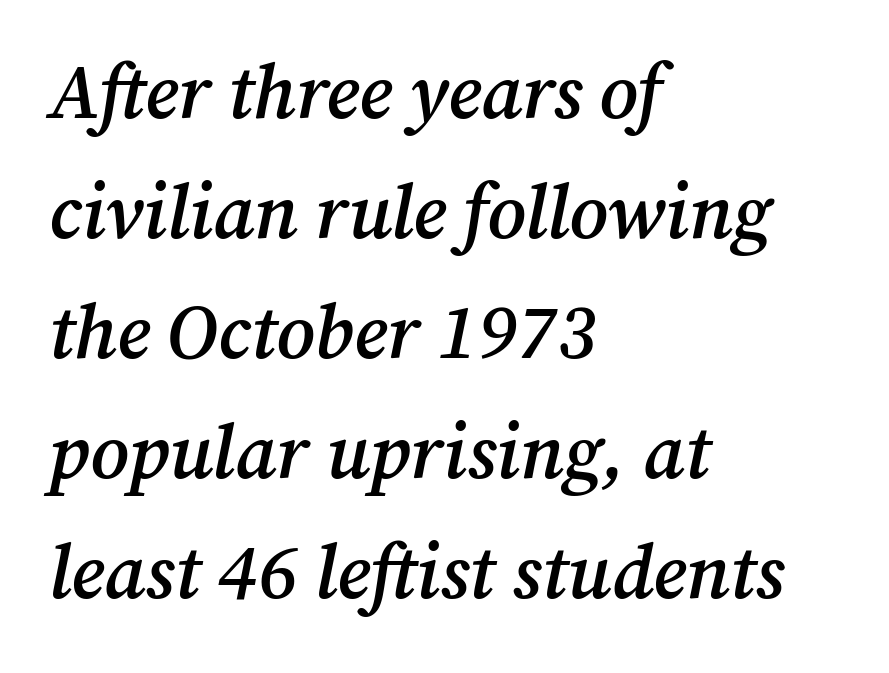
{"serif": "yes", "italic": "yes", "lean": "right", "slant_degrees": 12, "bold": "semi", "weight": "semibold", "width": "normal", "stroke_contrast": "medium", "x_height": "medium", "monospaced": "no", "underline": "no", "align": "left", "line_spacing": "normal", "line_spacing_ratio": 1.58, "letter_spacing": "normal", "letter_spacing_em": 0.0, "glyph_px": 76}
